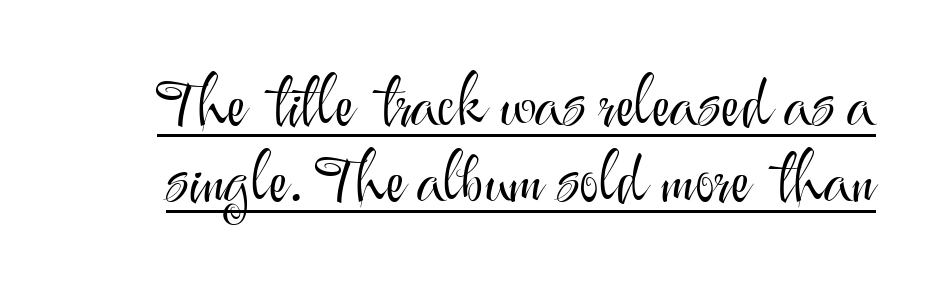
Is the stroke heavy? The answer is a plain regular-or-lighter. The rendering uses natural spacing where letterforms have individual widths. Tightly led — the rows are bunched. These characters rest on top of a visible drawn line.
